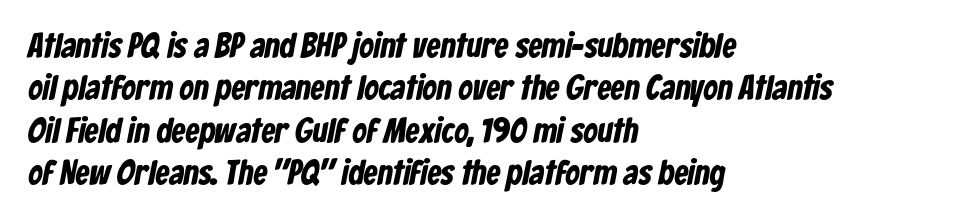
A sans-serif font was chosen for this passage. Leftover space on each line is placed entirely after the last word. This rendering features lettering with no underline. Between one letter and the next there's only the usual sliver of space.
